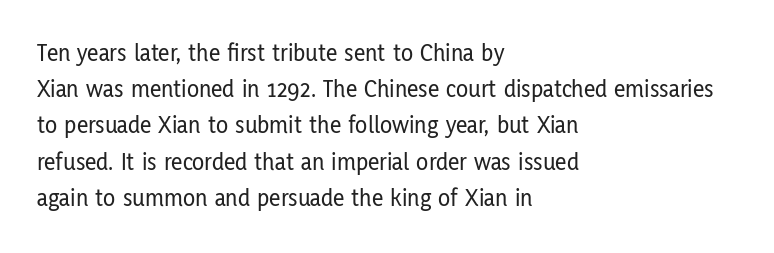
The image shows 25 px text type, upright; set left-aligned, normal line spacing (1.45x), normal letter spacing, not underlined.
